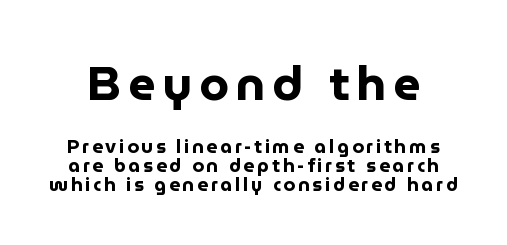
{"serif": "no", "italic": "no", "bold": "yes", "weight": "bold", "width": "normal", "stroke_contrast": "low", "x_height": "medium", "monospaced": "no", "underline": "no", "line_spacing": "tight", "line_spacing_ratio": 0.99, "larger_block": "first", "size_ratio": 2.53, "glyph_px": 48}
